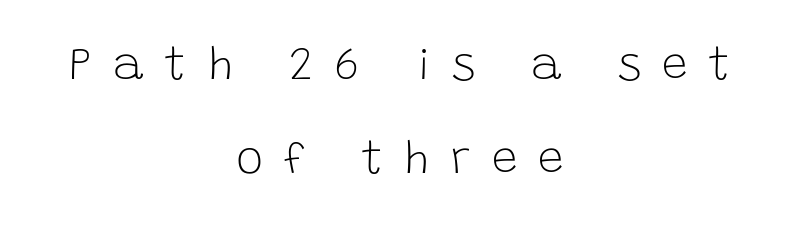
Look at the bottom of the vertical strokes: they stop flat, with no serifs. This sample has the flowing, uneven cadence of proportional lettering. The typography opts for an upright posture over an oblique one. Characters follow at a spacing far wider than the type designer built in. The string is rendered with underlining switched off.
